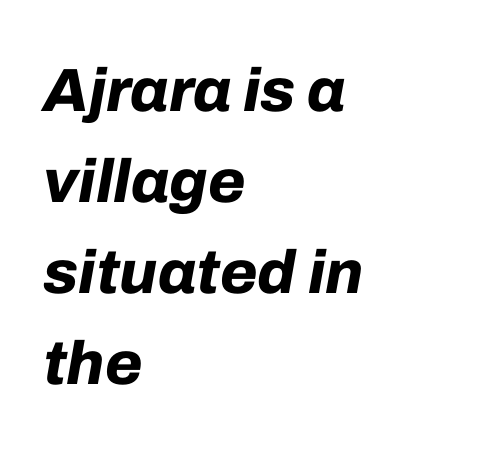
The image shows 61 px bold type, italic (leaning right); set left-aligned, normal line spacing (1.49x), normal letter spacing, not underlined; low stroke contrast and a medium x-height.
